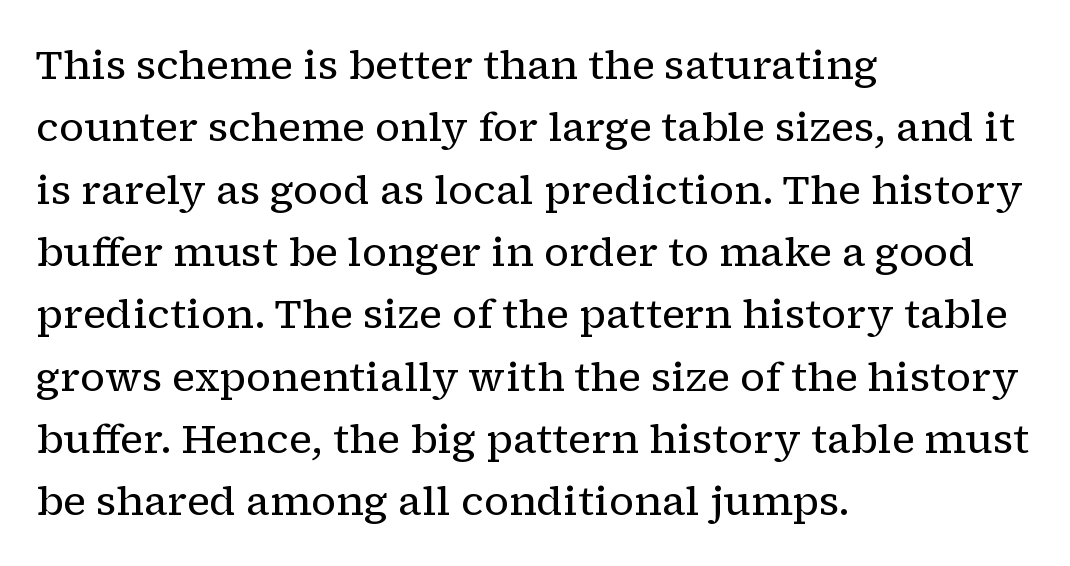
Q: Is the text bold? A: No.
Q: Is the text italic (slanted)? A: No, it is upright.
Q: Is the typeface a serif or a sans-serif typeface? A: Serif.
Q: Is the text underlined? A: No.
Q: How is the paragraph aligned? A: Left-aligned.
Q: Is the spacing between letters normal or unusually wide? A: Normal.
Q: Is the spacing between lines tight, normal or loose? A: Normal.
Q: Width (condensed, normal, or wide)? A: Normal.
Q: Stroke contrast? A: Low.
Q: x-height? A: Medium.
Q: Monospaced? A: No.
